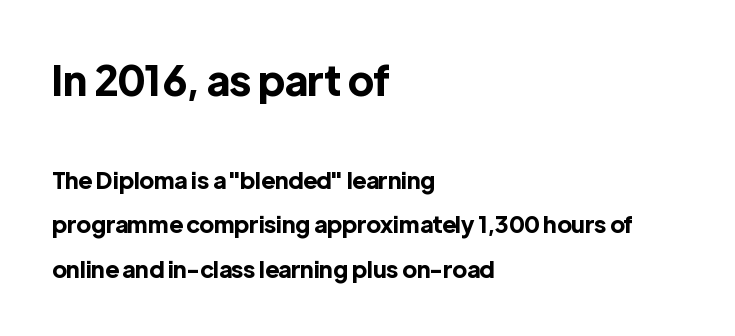
The image shows 41 px bold sans-serif type, upright; set left-aligned, loose line spacing (1.93x), normal letter spacing, not underlined; the first (top) block is 1.78x larger; a medium x-height.
